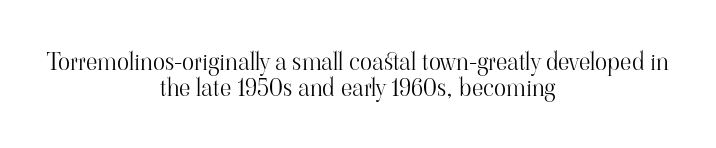
{"italic": "no", "bold": "no", "underline": "no", "align": "center", "line_spacing": "tight", "line_spacing_ratio": 1.04, "letter_spacing": "normal", "letter_spacing_em": 0.0, "glyph_px": 25}
